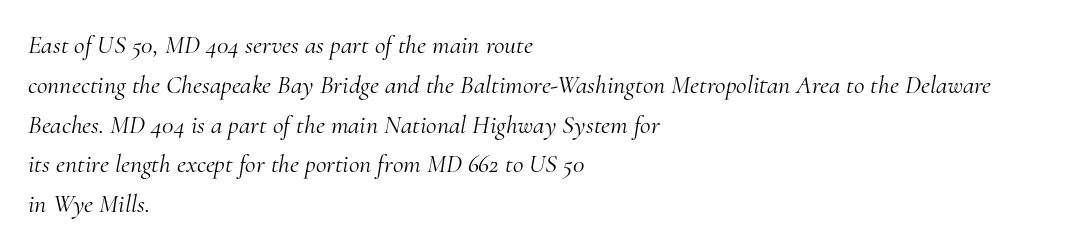
{"italic": "yes", "lean": "right", "slant_degrees": 10, "bold": "no", "underline": "no", "align": "left", "line_spacing": "normal", "line_spacing_ratio": 1.53, "letter_spacing": "normal", "letter_spacing_em": 0.0, "glyph_px": 26}
